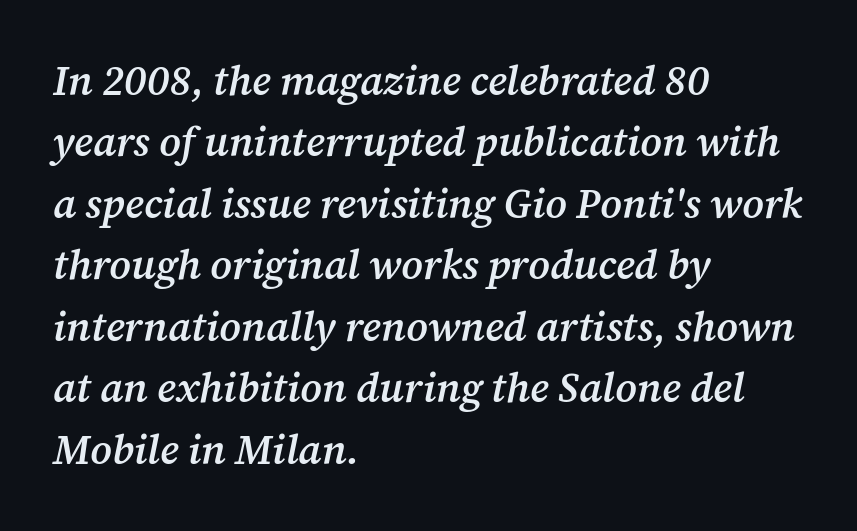
The image shows 41 px semibold serif type, italic (leaning right); set left-aligned, normal line spacing (1.5x), normal letter spacing, not underlined; medium stroke contrast and a medium x-height.
